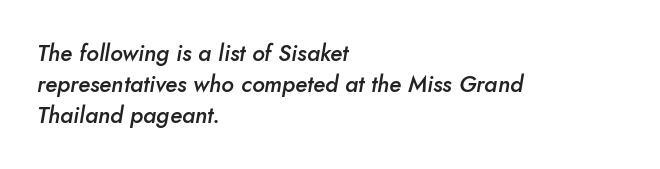
Q: Is the text bold? A: Semi-bold.
Q: Is the text italic (slanted)? A: Yes, it leans right by about 10 degrees.
Q: Is the text underlined? A: No.
Q: How is the paragraph aligned? A: Left-aligned.
Q: Is the spacing between letters normal or unusually wide? A: Normal.
Q: Is the spacing between lines tight, normal or loose? A: Normal.
